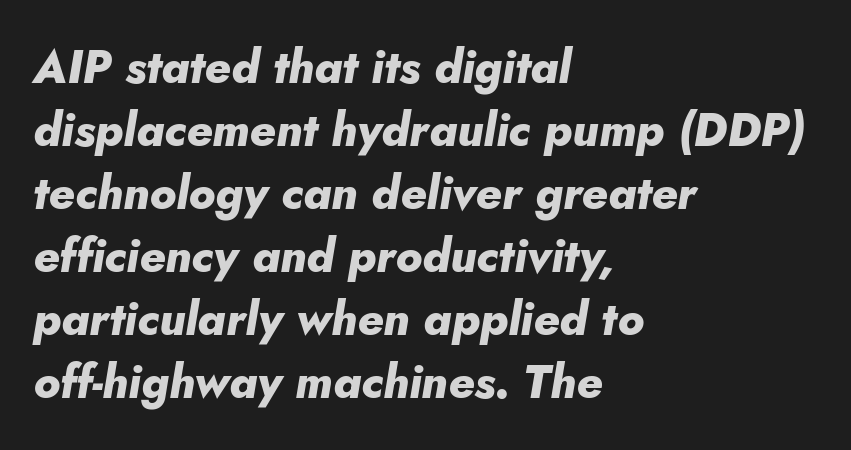
Q: Is the text bold? A: Yes.
Q: Is the text italic (slanted)? A: Yes, it leans right by about 5 degrees.
Q: Is the text underlined? A: No.
Q: How is the paragraph aligned? A: Left-aligned.
Q: Is the spacing between letters normal or unusually wide? A: Normal.
Q: Is the spacing between lines tight, normal or loose? A: Normal.
Q: Width (condensed, normal, or wide)? A: Normal.
Q: Stroke contrast? A: Low.
Q: x-height? A: Small.
Q: Monospaced? A: No.
